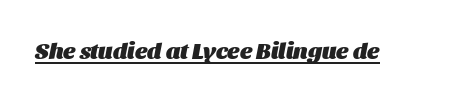
{"italic": "yes", "lean": "right", "slant_degrees": 11, "bold": "yes", "underline": "yes", "letter_spacing": "normal", "letter_spacing_em": 0.0, "glyph_px": 23}
